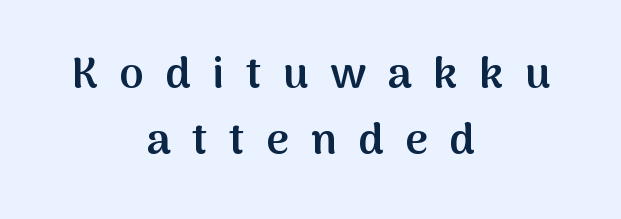
Q: Is the text bold? A: Semi-bold.
Q: Is the text italic (slanted)? A: No, it is upright.
Q: Is the typeface a serif or a sans-serif typeface? A: Sans-serif.
Q: Is the text underlined? A: No.
Q: How is the paragraph aligned? A: Centered.
Q: Is the spacing between letters normal or unusually wide? A: Unusually wide.
Q: Is the spacing between lines tight, normal or loose? A: Normal.
Q: Width (condensed, normal, or wide)? A: Normal.
Q: Stroke contrast? A: Medium.
Q: x-height? A: Medium.
Q: Monospaced? A: No.
